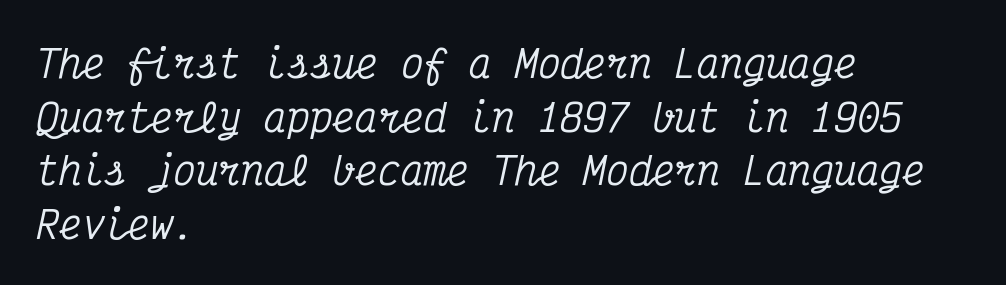
{"serif": "yes", "italic": "yes", "lean": "right", "slant_degrees": 12, "width": "condensed", "stroke_contrast": "medium", "x_height": "medium", "monospaced": "yes", "underline": "no", "align": "left", "line_spacing": "normal", "line_spacing_ratio": 1.41, "letter_spacing": "normal", "letter_spacing_em": 0.0, "glyph_px": 38}
